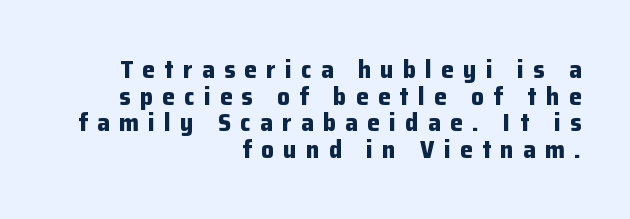
Leading: reduced. This is heavy type, rendered in bold. Line endings align vertically; line beginnings do not. Words float on clear page, feet unadorned.
